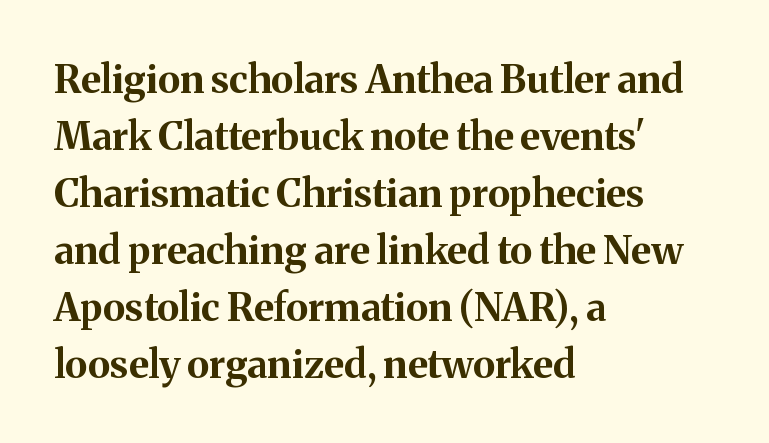
Q: Is the text bold? A: Yes.
Q: Is the text italic (slanted)? A: No, it is upright.
Q: Is the typeface a serif or a sans-serif typeface? A: Serif.
Q: Is the text underlined? A: No.
Q: How is the paragraph aligned? A: Left-aligned.
Q: Is the spacing between letters normal or unusually wide? A: Normal.
Q: Is the spacing between lines tight, normal or loose? A: Normal.
Q: Width (condensed, normal, or wide)? A: Normal.
Q: Stroke contrast? A: Medium.
Q: x-height? A: Medium.
Q: Monospaced? A: No.
